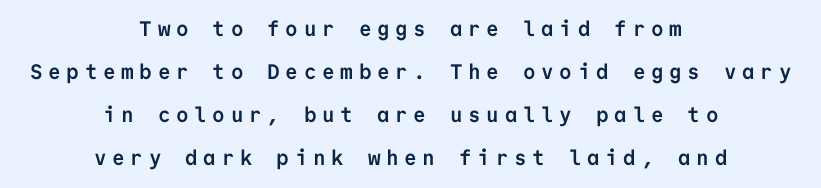
The image shows 21 px bold type, upright; set centered, loose line spacing (2.05x), unusually wide letter spacing (+0.27 em), not underlined.
